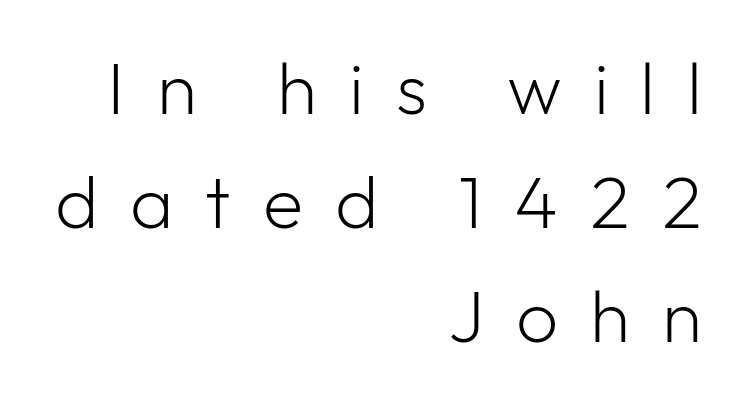
The image shows 74 px light sans-serif type, upright; set right-aligned, normal line spacing (1.54x), unusually wide letter spacing (+0.43 em), not underlined; low stroke contrast and a medium x-height.
